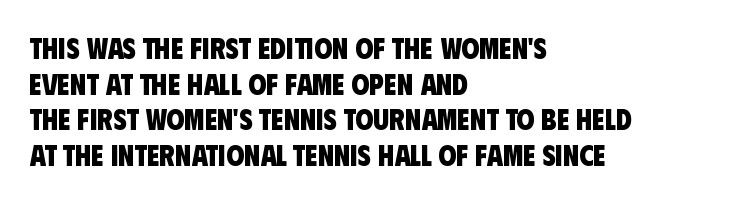
The image shows 29 px heavy, condensed sans-serif type; set left-aligned, line spacing 1.23x, normal letter spacing, not underlined; low stroke contrast and a large x-height.
